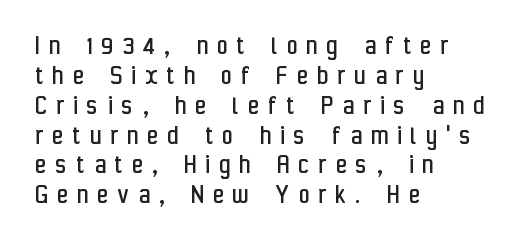
The image shows 29 px regular-weight, condensed sans-serif type, upright; set left-aligned, tight line spacing (1.03x), unusually wide letter spacing (+0.33 em), not underlined; low stroke contrast and a medium x-height.
